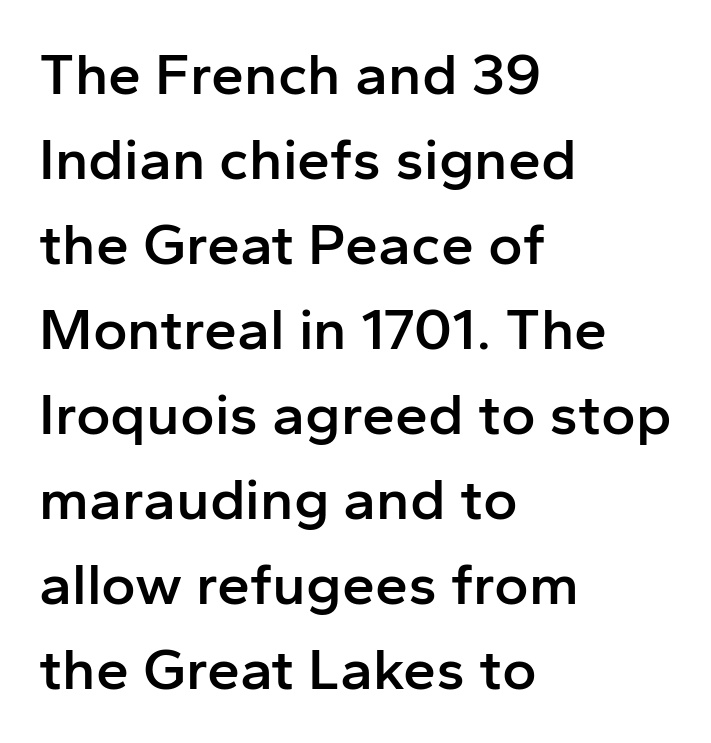
The image shows 59 px semibold sans-serif type, upright; set left-aligned, normal line spacing (1.44x), normal letter spacing, not underlined; low stroke contrast and a medium x-height.
